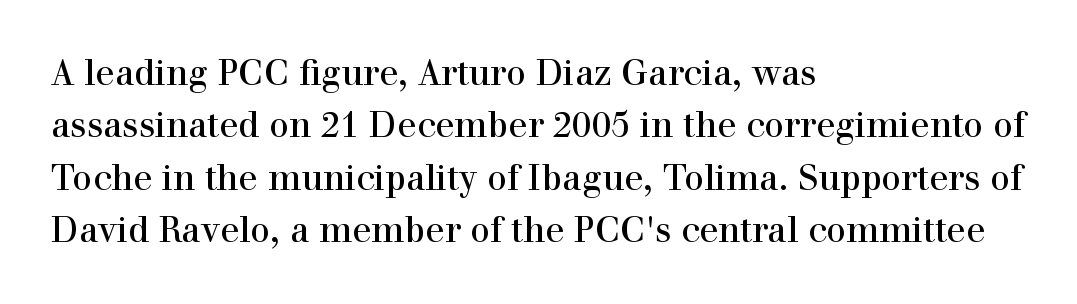
The face used here is rendered with its standard letterfit. The lines sit at an ordinary, default distance from one another. Stems and bowls with no extra thickness — not bold. Does the type have serifs? Yes, each stem ends in a small foot. Casual observation: everything's shoved over to the left. The words here are not underlined.
